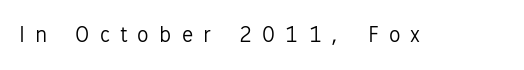
The specimen omits any rule beneath the text block's lines. The letters stand upright; this is a roman face. The cut favours lightness, reaching ordinary text weight at its darkest. The face used here is rendered with a markedly widened letterfit.
